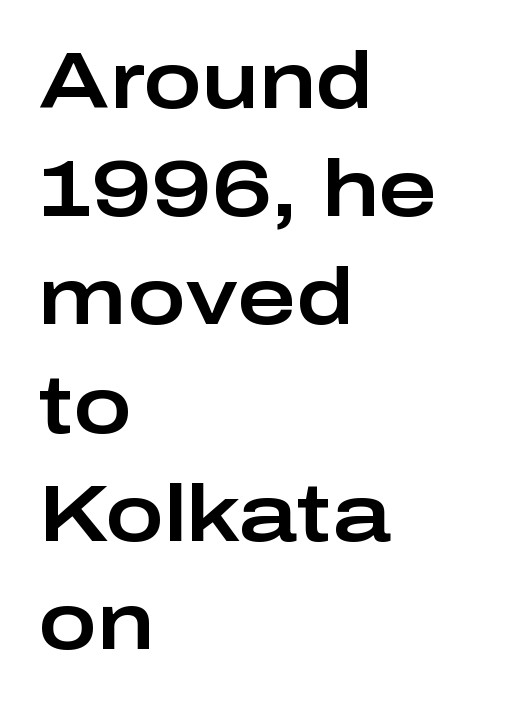
{"serif": "no", "italic": "no", "width": "wide", "stroke_contrast": "low", "x_height": "medium", "monospaced": "no", "underline": "no", "align": "left", "line_spacing": "normal", "line_spacing_ratio": 1.37, "letter_spacing": "normal", "letter_spacing_em": 0.0, "glyph_px": 79}
